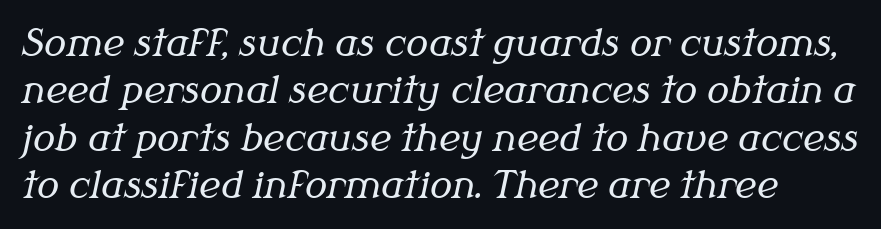
The lines are quadded left. Examine the stroke ends and you'll spot serifs. The specimen reads as italic at a glance. Descenders are the only things crossing below the line. Looks like regular typesetting: each glyph gets only the width it needs. The strokes carry an ordinary text weight at most.
